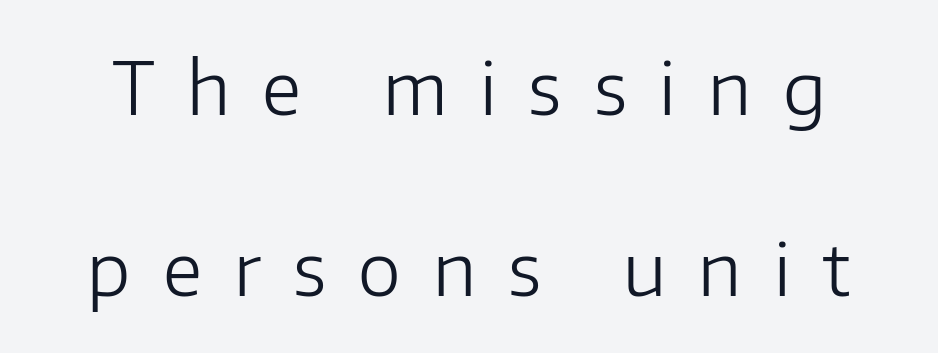
{"serif": "no", "italic": "no", "bold": "no", "weight": "light", "width": "normal", "stroke_contrast": "low", "x_height": "medium", "monospaced": "no", "underline": "no", "line_spacing": "loose", "line_spacing_ratio": 2.48, "letter_spacing": "wide", "letter_spacing_em": 0.44, "glyph_px": 73}
